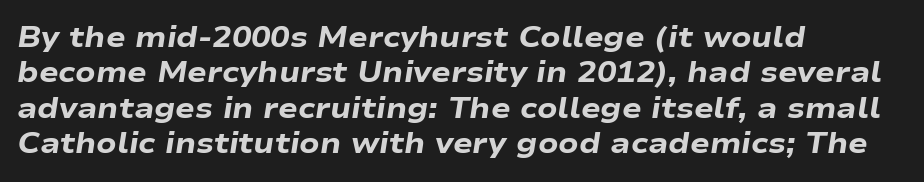
Q: Is the text bold? A: Yes.
Q: Is the text italic (slanted)? A: Yes, it leans right by about 9 degrees.
Q: Is the text underlined? A: No.
Q: How is the paragraph aligned? A: Left-aligned.
Q: Is the spacing between letters normal or unusually wide? A: Normal.
Q: Width (condensed, normal, or wide)? A: Wide.
Q: Stroke contrast? A: Low.
Q: x-height? A: Medium.
Q: Monospaced? A: No.
